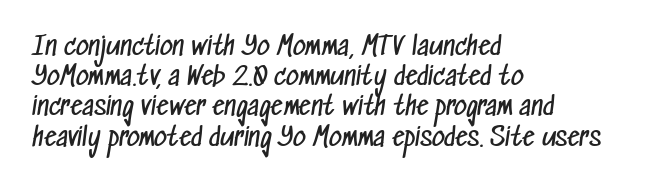
Q: Is the text bold? A: No.
Q: Is the text underlined? A: No.
Q: How is the paragraph aligned? A: Left-aligned.
Q: Is the spacing between letters normal or unusually wide? A: Normal.
